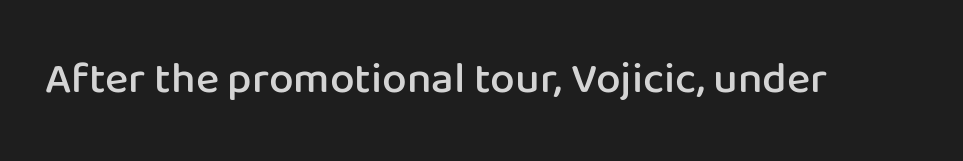
Characters remain perfectly vertical along every line. Slightly chunky letters — semibold, I'd say, not full bold. Note the varied advance widths — an 'i' is clearly narrower than an 'm'. The space beneath each line is pristine and unruled. How are the letters spaced? Ordinarily, with no added tracking.
